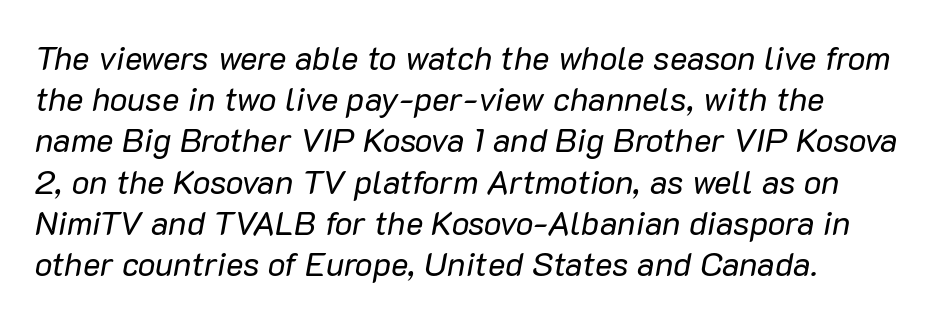
Q: Is the text bold? A: No.
Q: Is the text italic (slanted)? A: Yes, it leans right by about 10 degrees.
Q: Is the text underlined? A: No.
Q: Is the spacing between letters normal or unusually wide? A: Normal.
Q: Is the spacing between lines tight, normal or loose? A: Normal.
Q: Width (condensed, normal, or wide)? A: Normal.
Q: Stroke contrast? A: Low.
Q: x-height? A: Medium.
Q: Monospaced? A: No.
